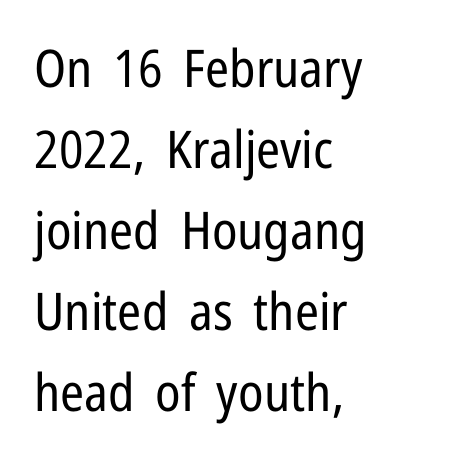
The passage is arranged the way most books set body copy — flush left. Characters follow at the spacing the type designer built in. Stems and bowls with no extra thickness — not bold. It's the straight-up-and-down kind of type. You could not count columns in this text — the font is proportionally spaced.
